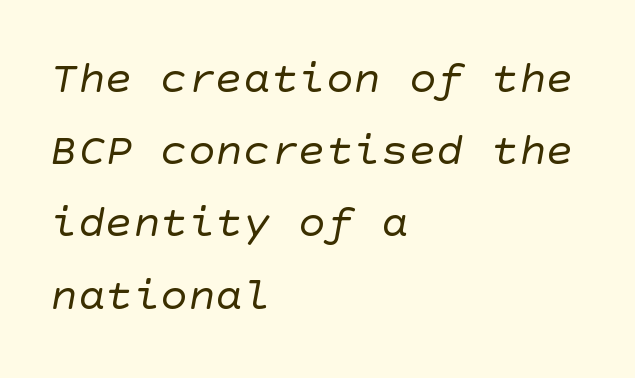
The image shows 46 px regular-weight sans-serif type; set left-aligned, normal line spacing (1.57x), normal letter spacing, not underlined; low stroke contrast and a large x-height.
